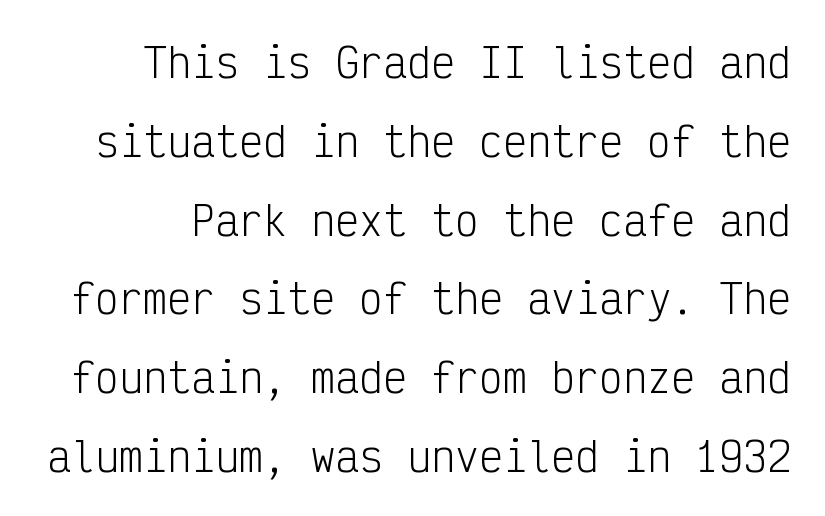
{"serif": "no", "italic": "no", "bold": "no", "weight": "light", "width": "condensed", "stroke_contrast": "low", "x_height": "medium", "monospaced": "yes", "underline": "no", "line_spacing": "loose", "line_spacing_ratio": 1.97, "letter_spacing": "normal", "letter_spacing_em": 0.0, "glyph_px": 40}
